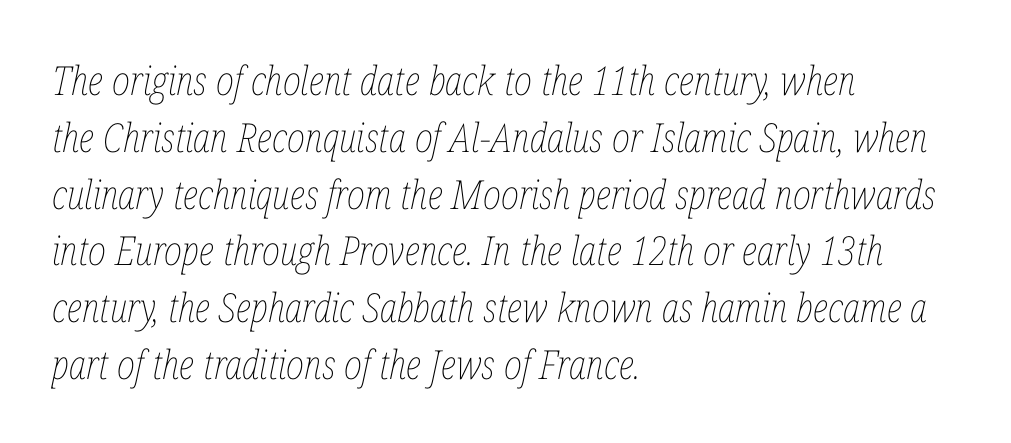
The image shows 40 px thin, condensed type, italic (leaning right); set left-aligned, normal line spacing (1.42x), normal letter spacing, not underlined; low stroke contrast and a medium x-height.
